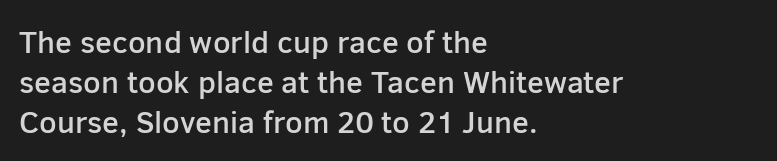
The image shows 31 px semibold sans-serif type, upright; set left-aligned, normal line spacing (1.29x), normal letter spacing, not underlined; low stroke contrast and a medium x-height.
